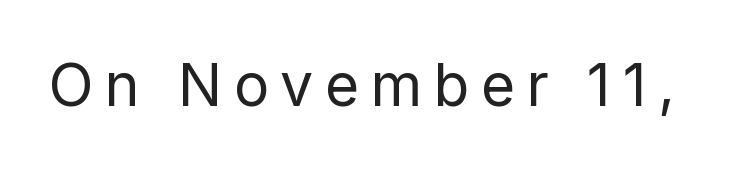
{"serif": "no", "italic": "no", "bold": "no", "weight": "regular", "width": "normal", "stroke_contrast": "low", "x_height": "medium", "monospaced": "no", "underline": "no", "glyph_px": 59}
